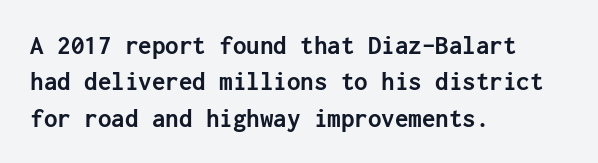
The image shows 27 px bold type, upright; set left-aligned, normal line spacing (1.35x), normal letter spacing, not underlined.
